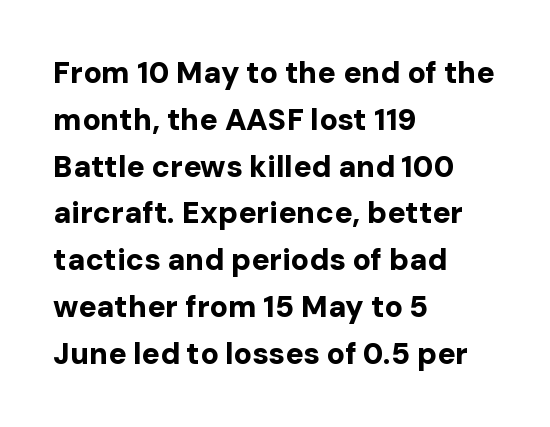
Underlining? Definitely not there. Proportional: the letters do not fall into vertical columns. Typeset ragged right — the left edge is the straight one. These lines keep a tight, regular rhythm from letter to letter. Chunky letters — that's bold for sure. The type family on display is of the sans-serif kind.
